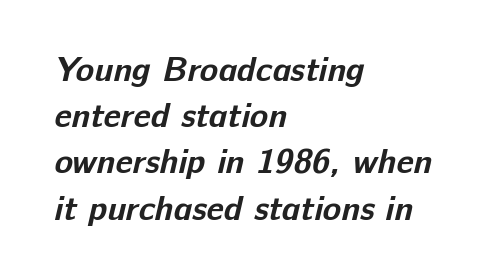
The image shows 34 px bold sans-serif type; set left-aligned, normal line spacing (1.36x), normal letter spacing, not underlined; low stroke contrast and a medium x-height.
